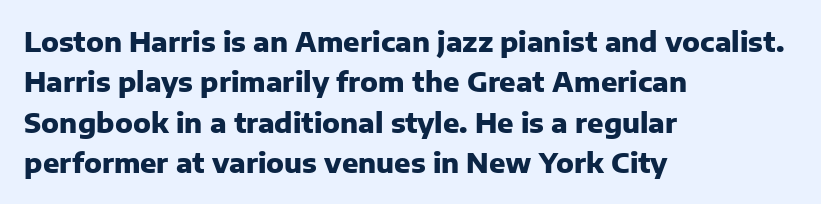
Q: Is the text bold? A: Yes.
Q: Is the text italic (slanted)? A: No, it is upright.
Q: Is the text underlined? A: No.
Q: How is the paragraph aligned? A: Left-aligned.
Q: Is the spacing between letters normal or unusually wide? A: Normal.
Q: Is the spacing between lines tight, normal or loose? A: Normal.
